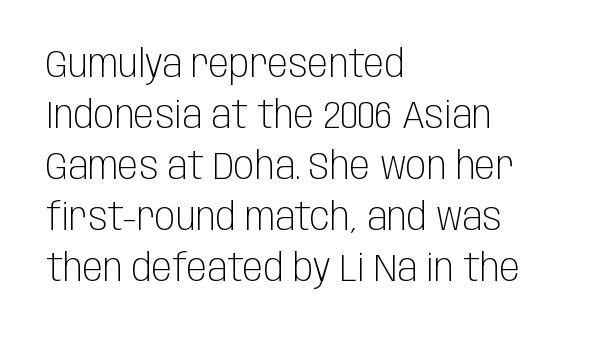
The image shows 38 px light, condensed sans-serif type, upright; set left-aligned, normal line spacing (1.34x), normal letter spacing, not underlined; low stroke contrast and a large x-height.
